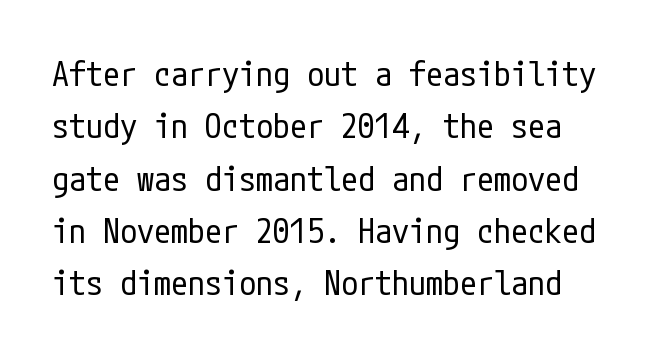
{"serif": "no", "italic": "no", "bold": "no", "weight": "regular", "width": "condensed", "stroke_contrast": "low", "x_height": "medium", "underline": "no", "line_spacing": "normal", "line_spacing_ratio": 1.54, "letter_spacing": "normal", "letter_spacing_em": 0.0, "glyph_px": 34}
